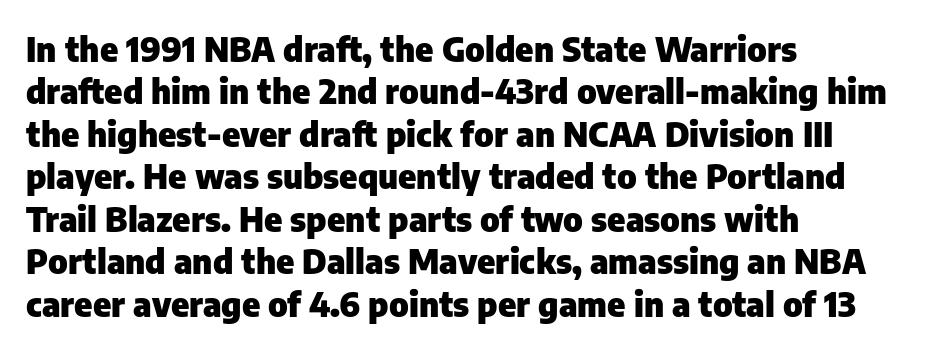
Q: Is the text bold? A: Yes.
Q: Is the text italic (slanted)? A: No, it is upright.
Q: Is the typeface a serif or a sans-serif typeface? A: Sans-serif.
Q: Is the text underlined? A: No.
Q: How is the paragraph aligned? A: Left-aligned.
Q: Is the spacing between letters normal or unusually wide? A: Normal.
Q: Is the spacing between lines tight, normal or loose? A: Normal.
Q: Width (condensed, normal, or wide)? A: Normal.
Q: Stroke contrast? A: Low.
Q: x-height? A: Medium.
Q: Monospaced? A: No.
